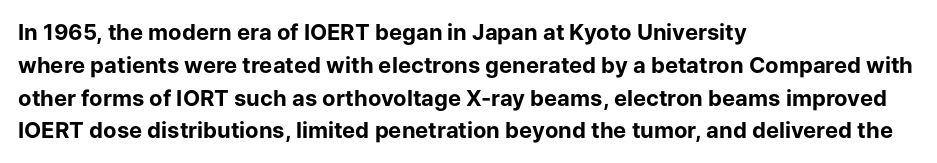
The image shows 22 px bold type, upright; set left-aligned, normal line spacing (1.49x), normal letter spacing, not underlined.
